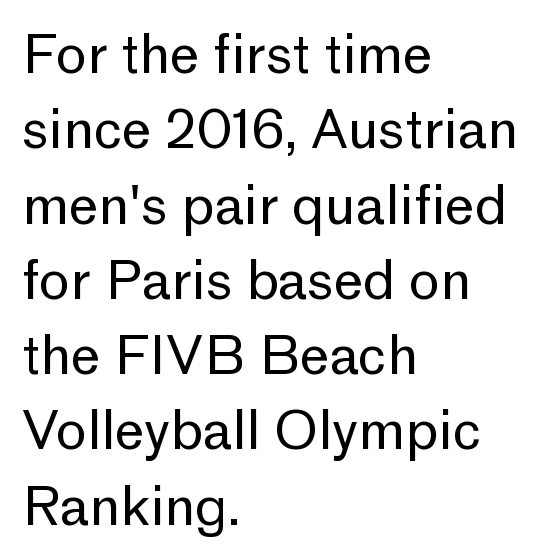
Is this a fixed-width face? No — the glyphs have proportional, varying widths. A typesetter would call this zero additional tracking. Nothing sits at the stroke ends, so this counts as sans-serif. The leading is moderate, giving the passage an even texture.
